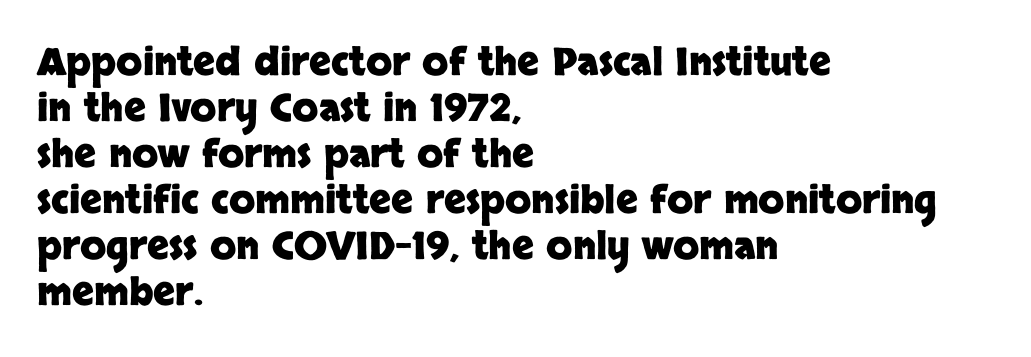
{"serif": "no", "italic": "no", "bold": "yes", "weight": "heavy", "width": "normal", "stroke_contrast": "low", "x_height": "large", "monospaced": "no", "underline": "no", "align": "left", "line_spacing_ratio": 1.21, "letter_spacing": "normal", "letter_spacing_em": 0.0, "glyph_px": 38}
